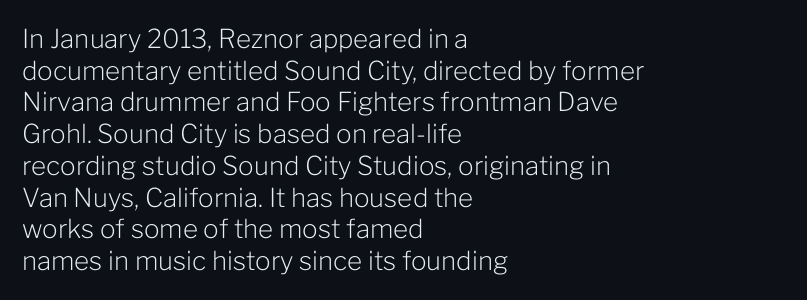
Q: Is the text bold? A: No.
Q: Is the text italic (slanted)? A: No, it is upright.
Q: Is the text underlined? A: No.
Q: How is the paragraph aligned? A: Left-aligned.
Q: Is the spacing between letters normal or unusually wide? A: Normal.
